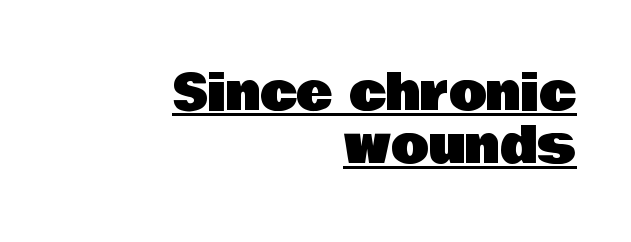
{"serif": "no", "italic": "no", "width": "normal", "stroke_contrast": "low", "x_height": "large", "monospaced": "no", "underline": "yes", "align": "right", "line_spacing": "tight", "line_spacing_ratio": 1.09, "letter_spacing": "normal", "letter_spacing_em": 0.0, "glyph_px": 49}
